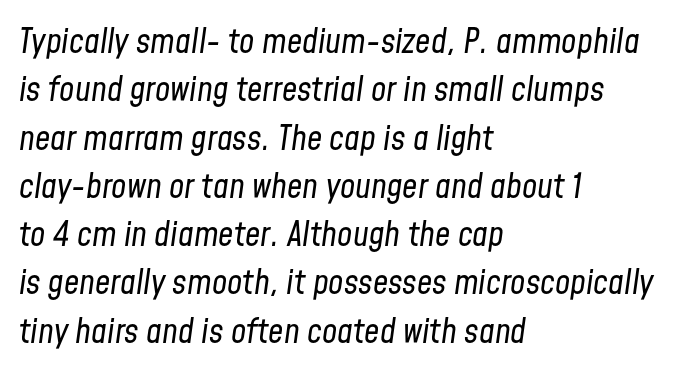
It's the slanting kind of type. The face used here is rendered with its standard letterfit. This rendering uses left alignment, leaving the right contour irregular. The space beneath each line is pristine and unruled. No heavy texture on the line: the type isn't bold. These lines sit exactly where default settings would place them.
